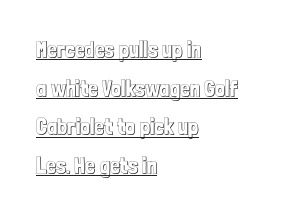
What stands out about the letter spacing? Nothing — it is the standard amount. In designer terms, the underline attribute is active on this setting. Horizontal alignment here is leftward, the default for most running prose. Upright lettering throughout.
